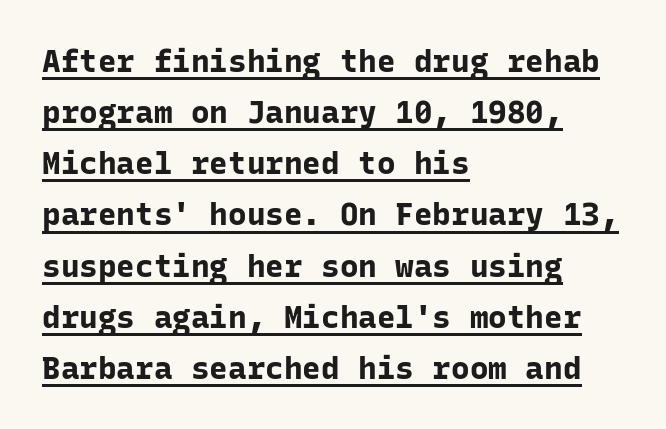
The image shows 31 px bold sans-serif type, upright, monospaced; set left-aligned, normal line spacing (1.65x), normal letter spacing, underlined; low stroke contrast and a medium x-height.
